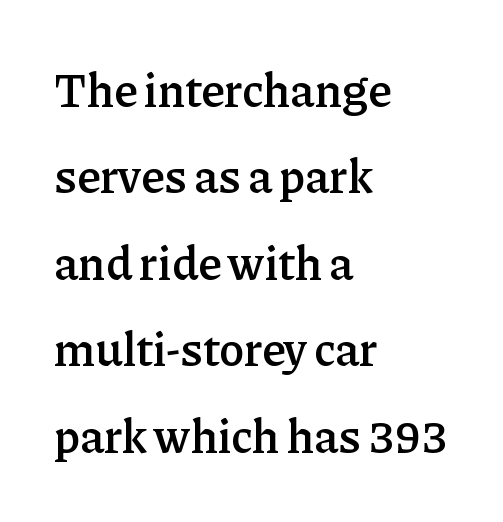
Small tapered or slab feet sit at the stroke ends, so this counts as serif. Tracking value appears to be zero — textbook default spacing. Glance below the letters and you will spot only blank space. These lines are rendered in a variable-pitch font.
